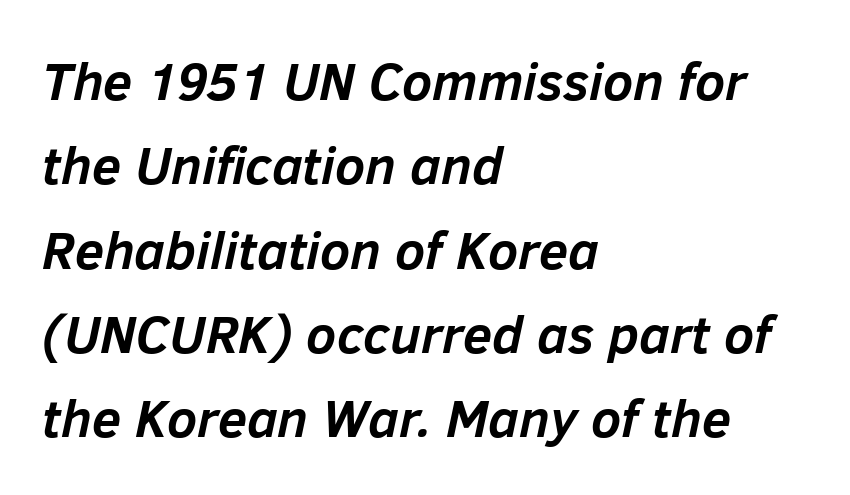
The letters are bold, with thick, heavy strokes. There is no visible air inserted between adjacent glyphs. Slant detected: the letters are inclined. The space directly below the letters is spotless. These lines sit exactly where default settings would place them.
